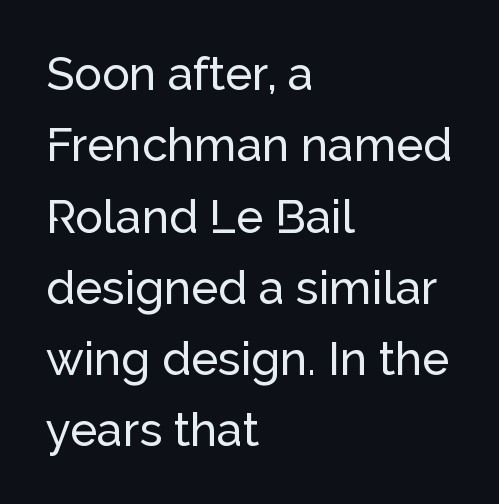
{"serif": "no", "italic": "no", "width": "normal", "stroke_contrast": "low", "x_height": "medium", "monospaced": "no", "underline": "no", "align": "left", "line_spacing": "normal", "line_spacing_ratio": 1.55, "letter_spacing": "normal", "letter_spacing_em": 0.0, "glyph_px": 46}
